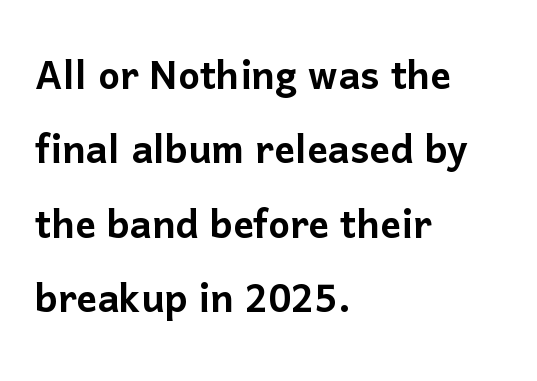
Q: Is the text italic (slanted)? A: No, it is upright.
Q: Is the typeface a serif or a sans-serif typeface? A: Sans-serif.
Q: Is the text underlined? A: No.
Q: How is the paragraph aligned? A: Left-aligned.
Q: Is the spacing between letters normal or unusually wide? A: Normal.
Q: Is the spacing between lines tight, normal or loose? A: Normal.
Q: Width (condensed, normal, or wide)? A: Normal.
Q: Stroke contrast? A: Low.
Q: x-height? A: Medium.
Q: Monospaced? A: No.
